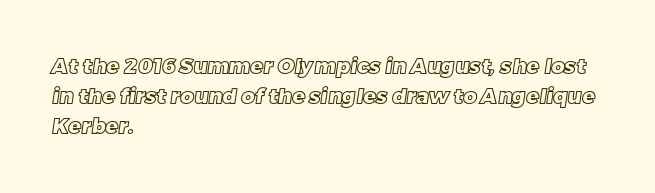
Q: Is the text underlined? A: No.
Q: How is the paragraph aligned? A: Left-aligned.
Q: Is the spacing between letters normal or unusually wide? A: Normal.
Q: Is the spacing between lines tight, normal or loose? A: Normal.
